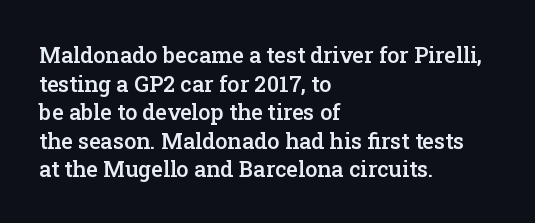
{"italic": "no", "bold": "semi", "underline": "no", "align": "left", "line_spacing": "normal", "line_spacing_ratio": 1.3, "letter_spacing": "normal", "letter_spacing_em": 0.0, "glyph_px": 22}
